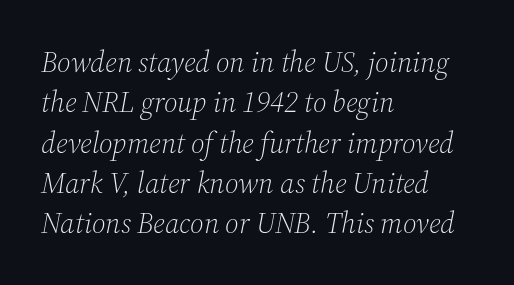
The image shows 29 px light serif type, italic (leaning right); set left-aligned, normal line spacing (1.39x), normal letter spacing, not underlined; medium stroke contrast and a medium x-height.
